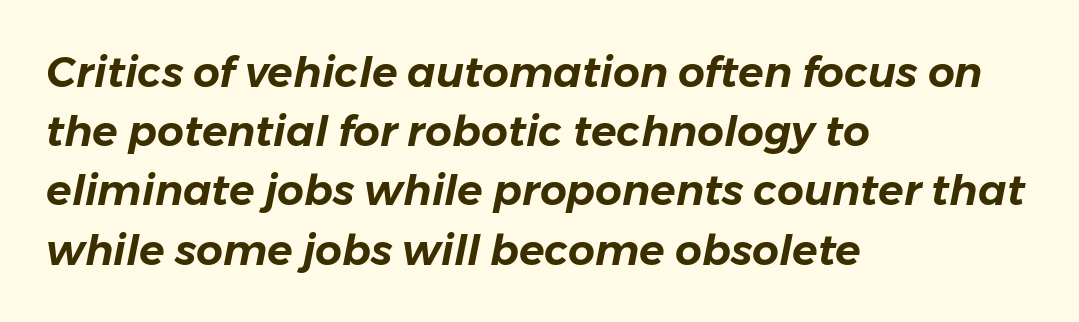
There is no visible air inserted between adjacent glyphs. Where is the straight margin? On the left. Is this a fixed-width face? No — the glyphs have proportional, varying widths. Quick note: interline space is typical.
